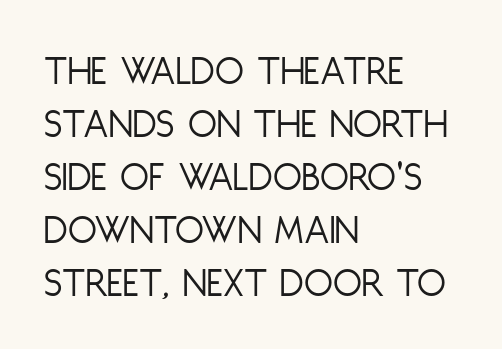
The image shows 42 px light, condensed sans-serif type, upright; set left-aligned, normal line spacing (1.26x), normal letter spacing, not underlined; low stroke contrast and a large x-height.
